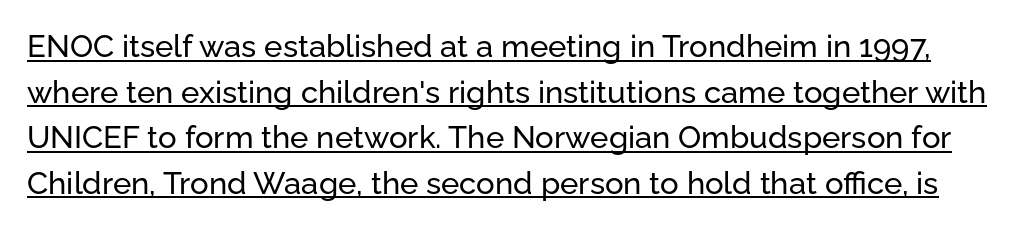
Each letter keeps its own natural width here, so spacing adapts to shape. Rendered with straight, roman letterforms. Each letter's strokes conclude bluntly, with no projecting serifs. Interline gaps are of average width in this sample. A typesetter would call this zero additional tracking. Beneath each row of characters lies a ruled line.
